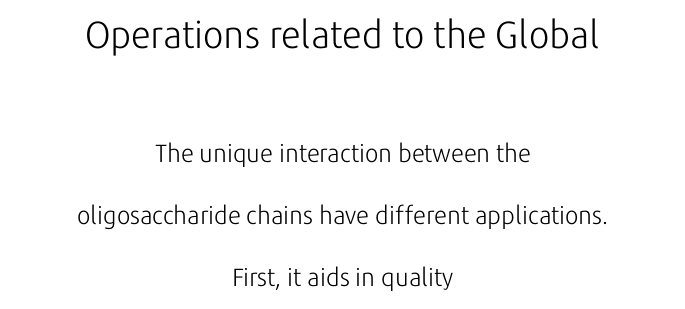
{"serif": "no", "italic": "no", "bold": "no", "weight": "light", "width": "normal", "stroke_contrast": "low", "x_height": "medium", "monospaced": "no", "underline": "no", "align": "center", "line_spacing": "loose", "line_spacing_ratio": 2.47, "letter_spacing": "normal", "letter_spacing_em": 0.0, "larger_block": "first", "size_ratio": 1.52, "glyph_px": 38}
